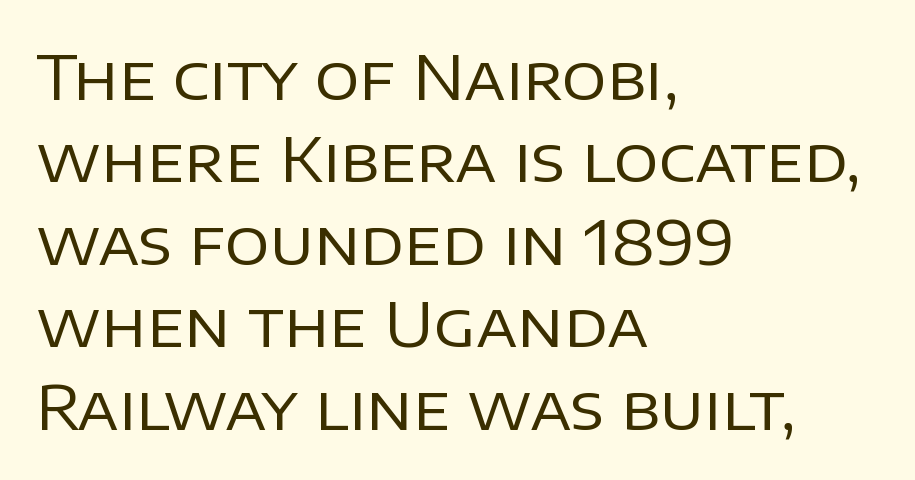
The image shows 62 px regular-weight sans-serif type, upright; set left-aligned, normal line spacing (1.33x), normal letter spacing, not underlined; low stroke contrast and a large x-height.
